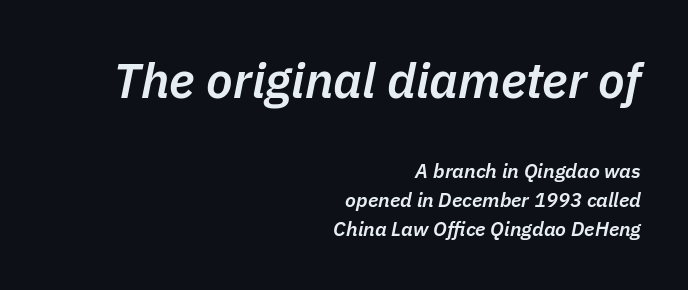
The image shows 49 px semibold type, italic (leaning right); set right-aligned, normal line spacing (1.45x), normal letter spacing, not underlined; the first (top) block is 2.45x larger; low stroke contrast and a medium x-height.
